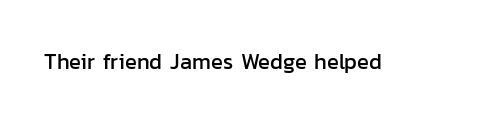
{"italic": "no", "underline": "no", "letter_spacing": "normal", "letter_spacing_em": 0.0, "glyph_px": 22}
